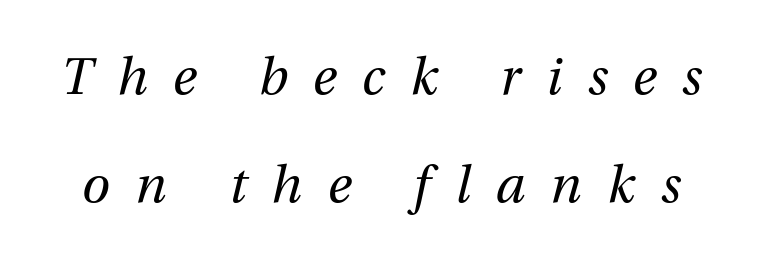
{"italic": "yes", "lean": "right", "slant_degrees": 13, "bold": "no", "weight": "regular", "width": "normal", "stroke_contrast": "medium", "x_height": "medium", "monospaced": "no", "underline": "no", "line_spacing": "loose", "line_spacing_ratio": 2.11, "letter_spacing": "wide", "letter_spacing_em": 0.5, "glyph_px": 51}
